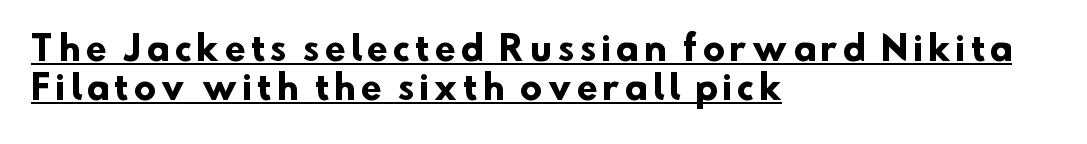
What decoration does the sample have? An underline. The lines in this sample share a left origin and differ only in where they stop. Looks like regular typesetting: each glyph gets only the width it needs. The font is running at its bold setting.
